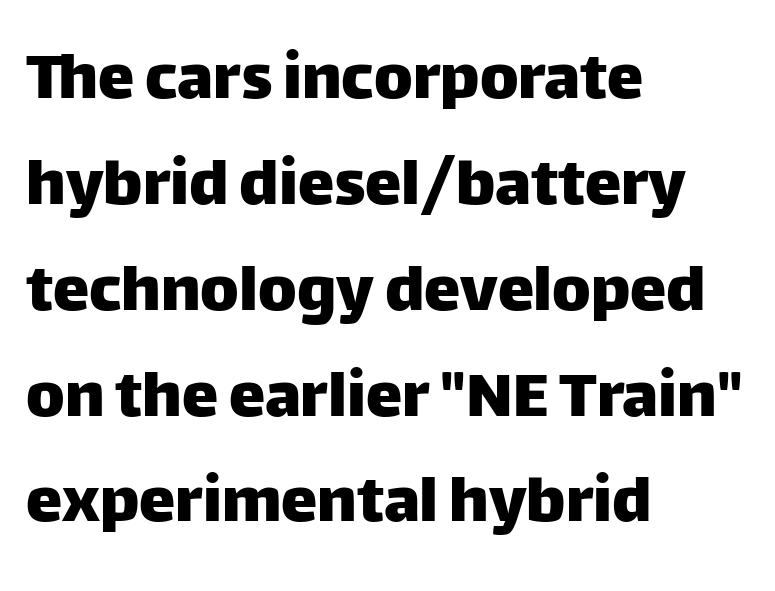
The horizontal fit of the characters is conventional and even. Notice how the passage keeps a crisp vertical edge on the left only. The face used here is proportionally spaced, like ordinary book or web type. Summary of vertical rhythm: regular, with standard interline spacing. Style check: upright. Only glyphs here, with clear space below each row.
